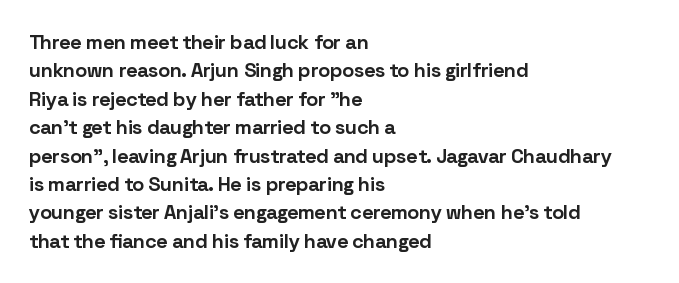
The image shows 20 px bold type, upright; set left-aligned, normal line spacing (1.42x), normal letter spacing, not underlined.
